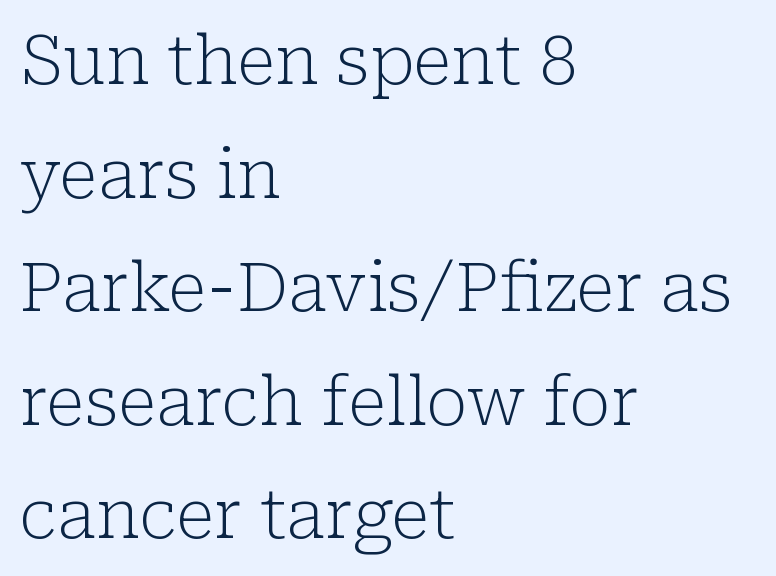
Q: Is the text bold? A: No.
Q: Is the text italic (slanted)? A: No, it is upright.
Q: Is the typeface a serif or a sans-serif typeface? A: Serif.
Q: Is the text underlined? A: No.
Q: How is the paragraph aligned? A: Left-aligned.
Q: Is the spacing between letters normal or unusually wide? A: Normal.
Q: Is the spacing between lines tight, normal or loose? A: Normal.
Q: Width (condensed, normal, or wide)? A: Normal.
Q: Stroke contrast? A: Low.
Q: x-height? A: Medium.
Q: Monospaced? A: No.
